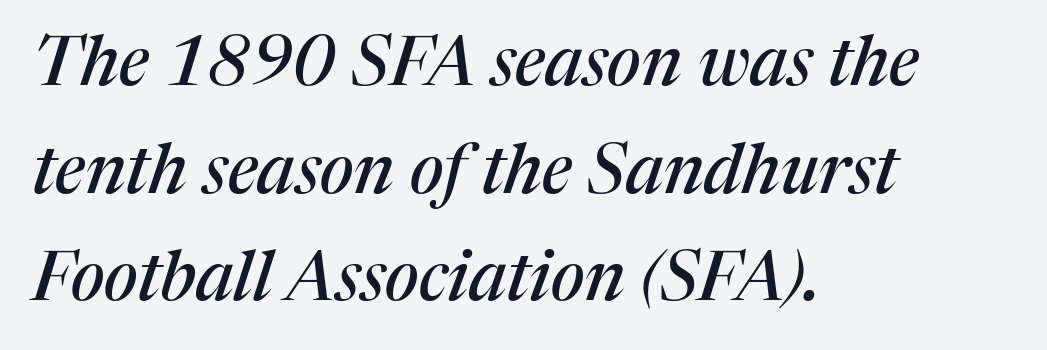
{"serif": "yes", "italic": "yes", "lean": "right", "slant_degrees": 17, "width": "normal", "stroke_contrast": "medium", "x_height": "medium", "monospaced": "no", "underline": "no", "align": "left", "line_spacing": "normal", "line_spacing_ratio": 1.56, "letter_spacing": "normal", "letter_spacing_em": 0.0, "glyph_px": 69}
